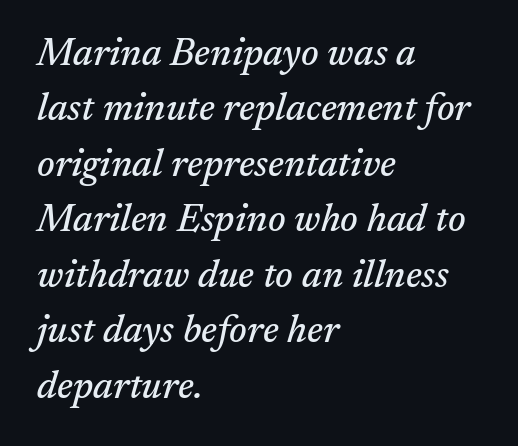
The image shows 38 px serif type, italic (leaning right); set left-aligned, normal line spacing (1.46x), normal letter spacing, not underlined; medium stroke contrast and a medium x-height.
